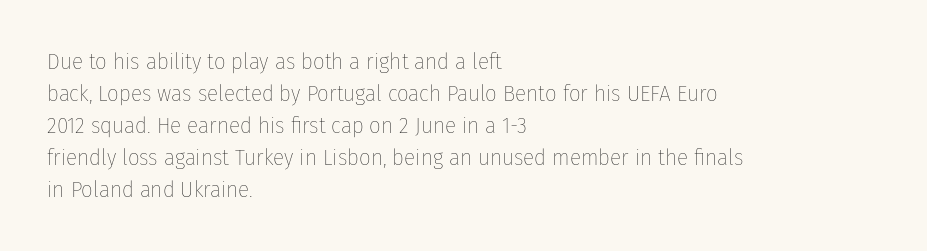
Q: Is the text bold? A: No.
Q: Is the text italic (slanted)? A: No, it is upright.
Q: Is the text underlined? A: No.
Q: How is the paragraph aligned? A: Left-aligned.
Q: Is the spacing between letters normal or unusually wide? A: Normal.
Q: Is the spacing between lines tight, normal or loose? A: Normal.
